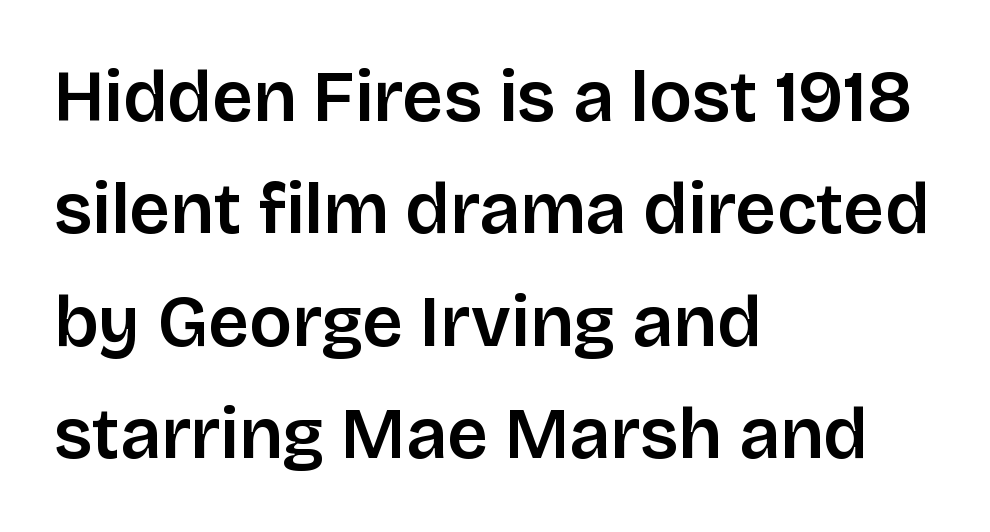
These lines were composed using upright roman letters. Anything drawn beneath the words? Only blank space. This sample is left-justified, so line endings fall wherever the words run out. Is there much room between lines? A standard amount, neither cramped nor airy.
